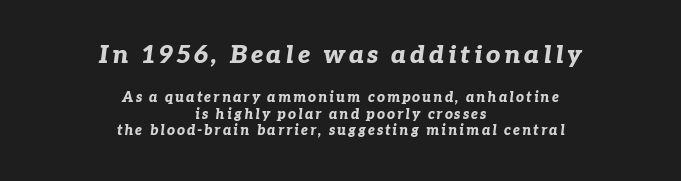
Q: Is the text bold? A: Yes.
Q: Is the text italic (slanted)? A: Yes, it leans right by about 7 degrees.
Q: Is the text underlined? A: No.
Q: How is the paragraph aligned? A: Centered.
Q: Which block of text is set in a larger size, the first (top) or the second (bottom)? A: The first (top) one.
